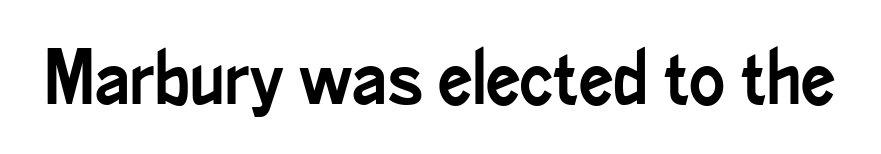
{"serif": "no", "italic": "no", "width": "condensed", "stroke_contrast": "low", "x_height": "small", "monospaced": "no", "underline": "no", "letter_spacing": "normal", "letter_spacing_em": 0.0, "glyph_px": 76}
